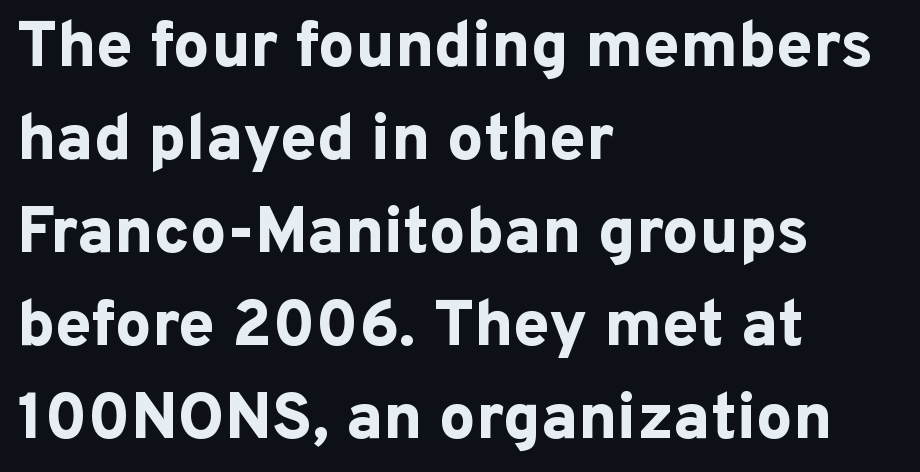
Q: Is the text bold? A: Yes.
Q: Is the text italic (slanted)? A: No, it is upright.
Q: Is the typeface a serif or a sans-serif typeface? A: Sans-serif.
Q: Is the text underlined? A: No.
Q: How is the paragraph aligned? A: Left-aligned.
Q: Is the spacing between letters normal or unusually wide? A: Normal.
Q: Is the spacing between lines tight, normal or loose? A: Normal.
Q: Width (condensed, normal, or wide)? A: Normal.
Q: Stroke contrast? A: Low.
Q: x-height? A: Medium.
Q: Monospaced? A: No.
